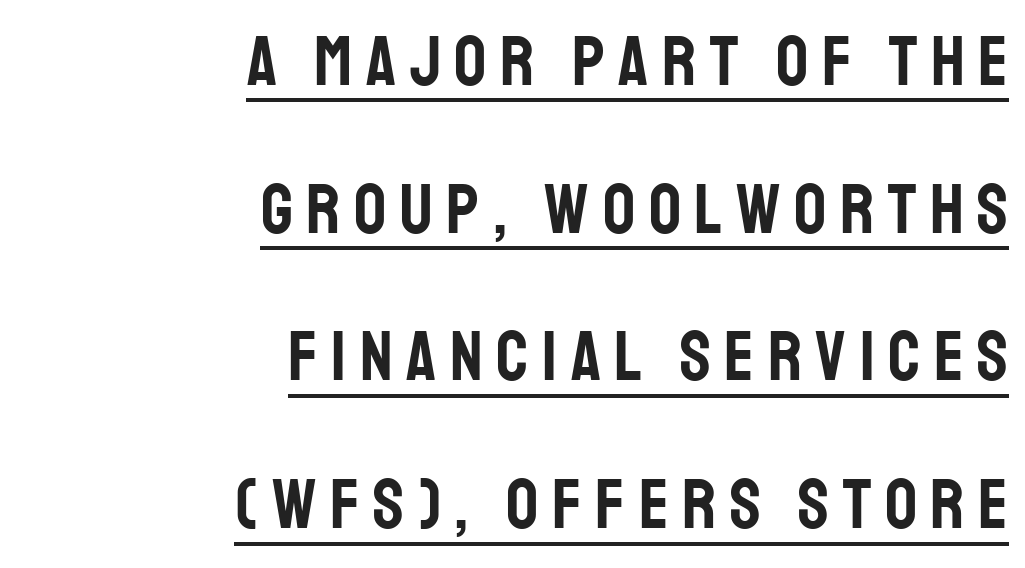
The image shows 71 px condensed sans-serif type, upright; set right-aligned, loose line spacing (2.08x), underlined; low stroke contrast and a large x-height.
